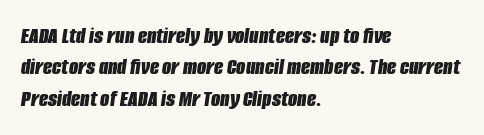
The image shows 24 px bold type, italic (leaning right); set left-aligned, normal line spacing (1.31x), normal letter spacing, not underlined.
